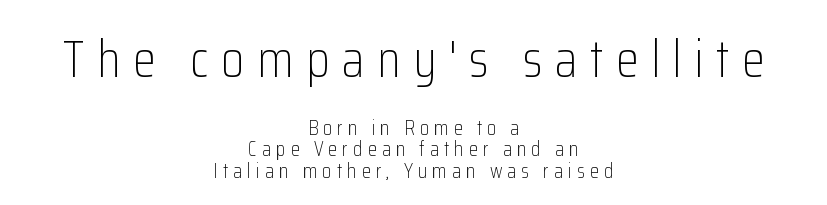
Stroke thickness stays within the range of a standard reading face or lighter. Plain, unruled lines of type. Here the designer chose a conventional face with non-uniform glyph widths. Larger block? The one above; the one below is distinctly smaller. Type style note: lacks serifs. Neither beginnings nor endings align; midpoints do.
